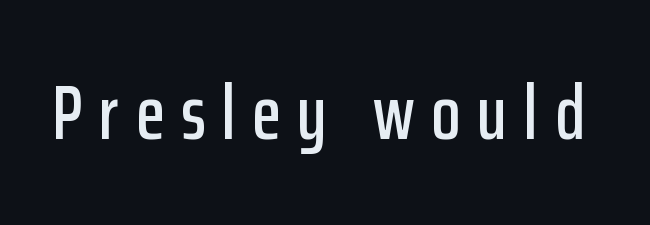
The image shows 76 px condensed sans-serif type, upright; set unusually wide letter spacing (+0.22 em), not underlined; low stroke contrast and a medium x-height.
